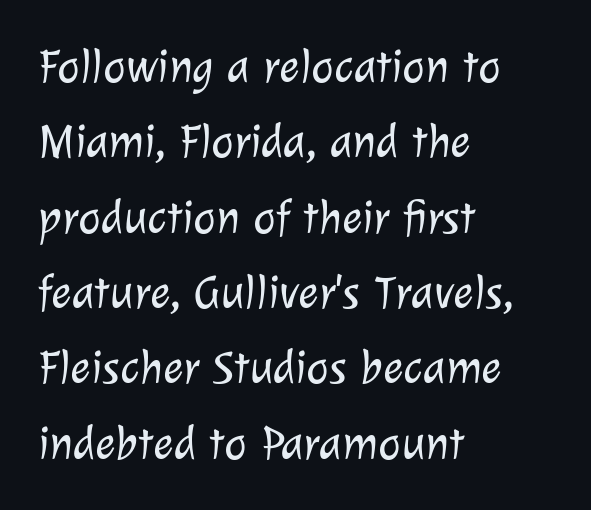
{"serif": "no", "bold": "no", "weight": "light", "width": "normal", "stroke_contrast": "low", "x_height": "medium", "monospaced": "no", "underline": "no", "align": "left", "line_spacing": "normal", "line_spacing_ratio": 1.57, "letter_spacing": "normal", "letter_spacing_em": 0.0, "glyph_px": 48}
